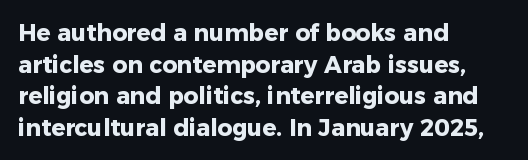
The image shows 23 px bold type, upright; set left-aligned, normal line spacing (1.37x), normal letter spacing, not underlined.
